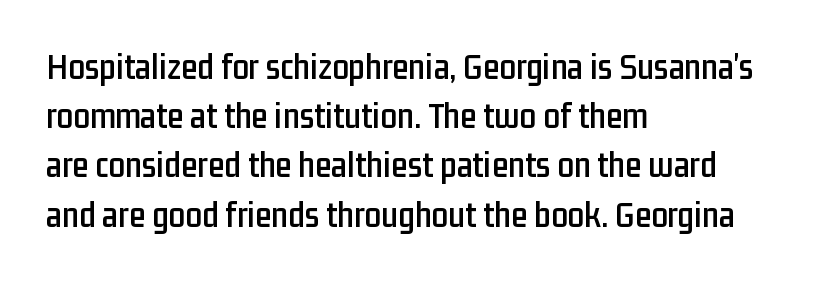
Q: Is the text italic (slanted)? A: No, it is upright.
Q: Is the typeface a serif or a sans-serif typeface? A: Sans-serif.
Q: Is the text underlined? A: No.
Q: How is the paragraph aligned? A: Left-aligned.
Q: Is the spacing between letters normal or unusually wide? A: Normal.
Q: Is the spacing between lines tight, normal or loose? A: Normal.
Q: Width (condensed, normal, or wide)? A: Condensed.
Q: Stroke contrast? A: Low.
Q: x-height? A: Medium.
Q: Monospaced? A: No.
